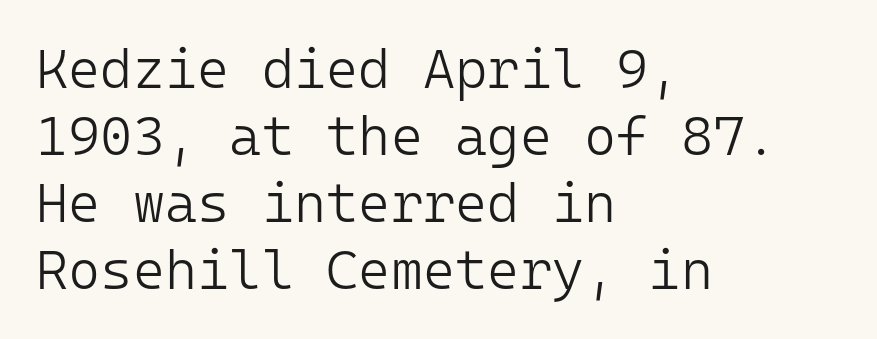
{"serif": "no", "italic": "no", "bold": "no", "weight": "light", "width": "normal", "stroke_contrast": "low", "x_height": "medium", "monospaced": "yes", "underline": "no", "align": "left", "line_spacing_ratio": 1.22, "letter_spacing": "normal", "letter_spacing_em": 0.0, "glyph_px": 55}
